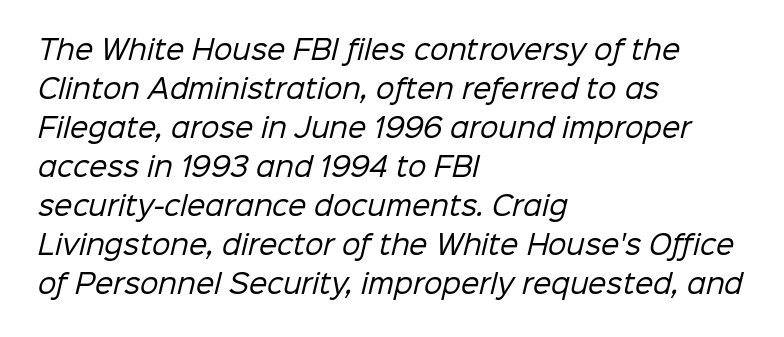
{"bold": "no", "underline": "no", "align": "left", "line_spacing": "normal", "line_spacing_ratio": 1.5, "letter_spacing": "normal", "letter_spacing_em": 0.0, "glyph_px": 26}
